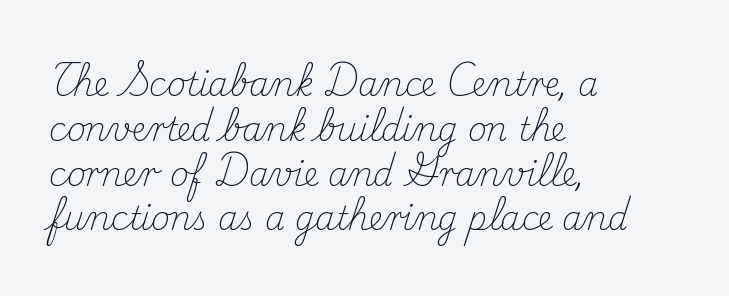
Stroke thickness stays within the range of a standard reading face or lighter. Leading: standard. What kind of face is this? One with serifs. The lines are quadded left. The specimen omits any rule beneath the text block's lines.
